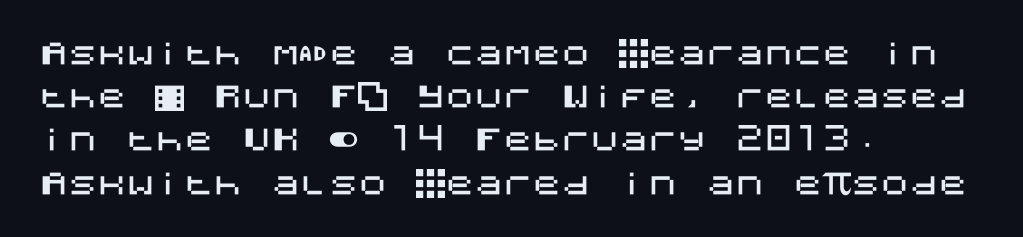
{"serif": "no", "italic": "no", "width": "normal", "stroke_contrast": "medium", "x_height": "large", "underline": "no", "align": "left", "line_spacing": "normal", "line_spacing_ratio": 1.49, "letter_spacing": "normal", "letter_spacing_em": 0.0, "glyph_px": 29}
